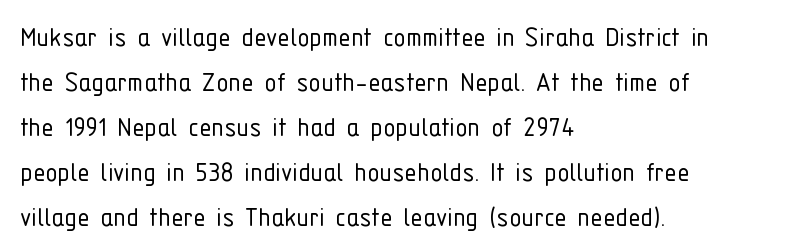
{"serif": "no", "italic": "no", "bold": "no", "weight": "light", "width": "condensed", "stroke_contrast": "low", "x_height": "medium", "monospaced": "no", "underline": "no", "align": "left", "line_spacing": "normal", "line_spacing_ratio": 1.45, "letter_spacing": "normal", "letter_spacing_em": 0.0, "glyph_px": 31}
